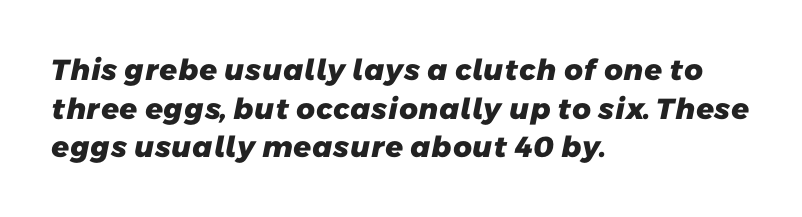
The image shows 29 px heavy sans-serif type; set left-aligned, normal line spacing (1.33x), normal letter spacing, not underlined; low stroke contrast and a medium x-height.
